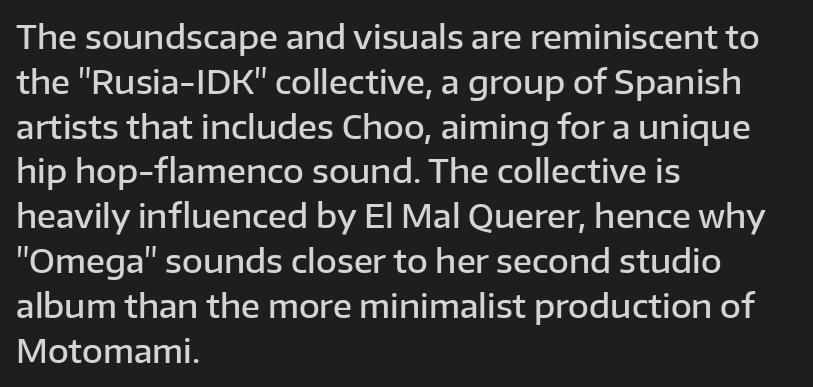
Q: Is the text bold? A: Semi-bold.
Q: Is the text italic (slanted)? A: No, it is upright.
Q: Is the typeface a serif or a sans-serif typeface? A: Sans-serif.
Q: Is the text underlined? A: No.
Q: How is the paragraph aligned? A: Left-aligned.
Q: Is the spacing between letters normal or unusually wide? A: Normal.
Q: Is the spacing between lines tight, normal or loose? A: Normal.
Q: Width (condensed, normal, or wide)? A: Normal.
Q: Stroke contrast? A: Low.
Q: x-height? A: Medium.
Q: Monospaced? A: No.
